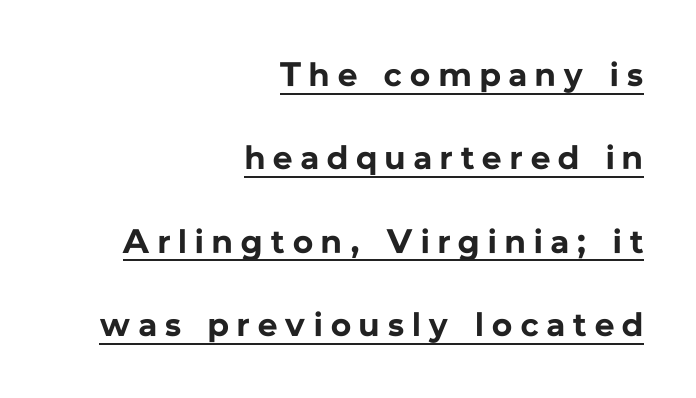
{"serif": "no", "italic": "no", "bold": "yes", "weight": "bold", "width": "normal", "stroke_contrast": "low", "x_height": "medium", "monospaced": "no", "underline": "yes", "align": "right", "line_spacing": "loose", "line_spacing_ratio": 2.45, "letter_spacing": "wide", "letter_spacing_em": 0.25, "glyph_px": 34}
